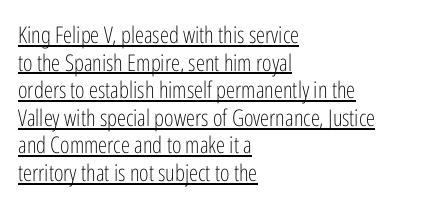
Q: Is the text bold? A: No.
Q: Is the text italic (slanted)? A: No, it is upright.
Q: Is the text underlined? A: Yes.
Q: How is the paragraph aligned? A: Left-aligned.
Q: Is the spacing between letters normal or unusually wide? A: Normal.
